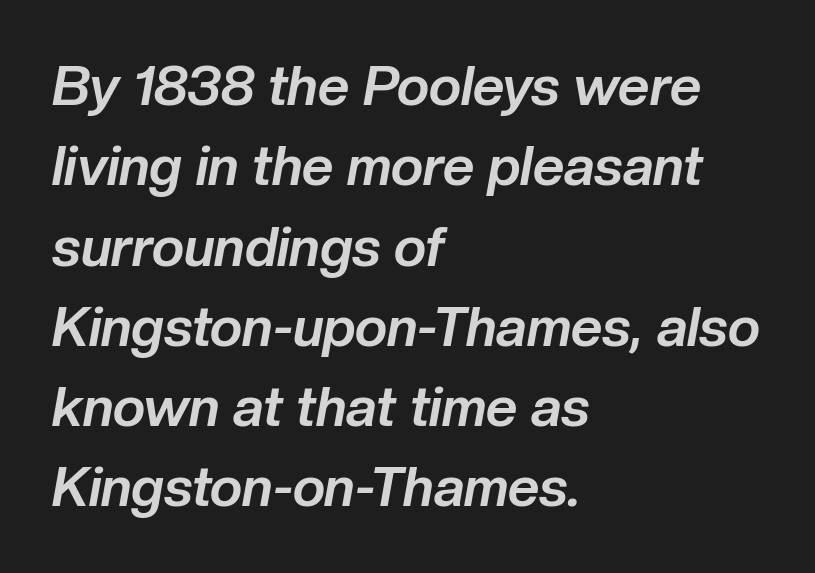
Q: Is the text bold? A: Yes.
Q: Is the text italic (slanted)? A: Yes, it leans right by about 10 degrees.
Q: Is the text underlined? A: No.
Q: How is the paragraph aligned? A: Left-aligned.
Q: Is the spacing between letters normal or unusually wide? A: Normal.
Q: Is the spacing between lines tight, normal or loose? A: Normal.
Q: Width (condensed, normal, or wide)? A: Normal.
Q: Stroke contrast? A: Low.
Q: x-height? A: Medium.
Q: Monospaced? A: No.
